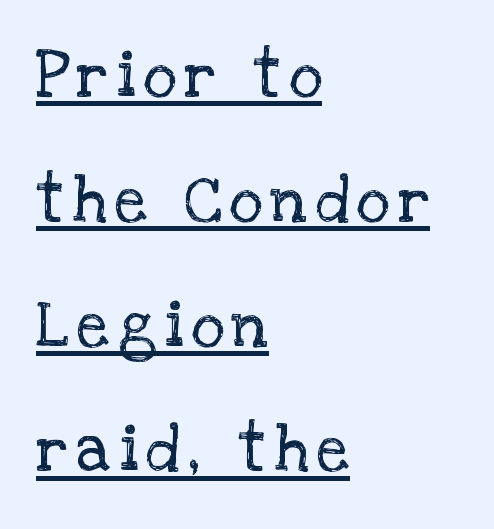
The image shows 65 px regular-weight serif type, upright; set left-aligned, loose line spacing (1.92x), underlined; low stroke contrast and a large x-height.
